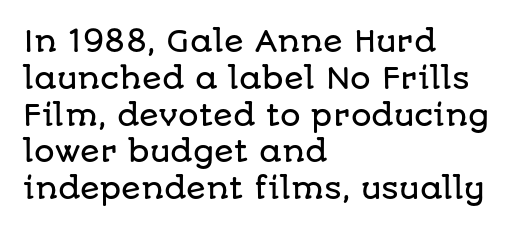
Q: Is the text italic (slanted)? A: No, it is upright.
Q: Is the typeface a serif or a sans-serif typeface? A: Sans-serif.
Q: Is the text underlined? A: No.
Q: How is the paragraph aligned? A: Left-aligned.
Q: Is the spacing between letters normal or unusually wide? A: Normal.
Q: Is the spacing between lines tight, normal or loose? A: Normal.
Q: Width (condensed, normal, or wide)? A: Normal.
Q: Stroke contrast? A: Low.
Q: x-height? A: Large.
Q: Monospaced? A: No.
